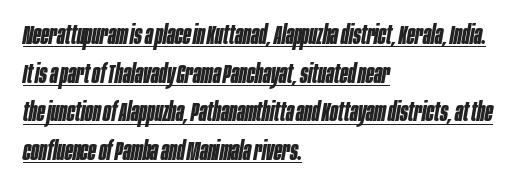
{"italic": "yes", "lean": "right", "slant_degrees": 10, "bold": "yes", "underline": "yes", "align": "left", "line_spacing": "normal", "line_spacing_ratio": 1.49, "letter_spacing": "normal", "letter_spacing_em": 0.0, "glyph_px": 26}
